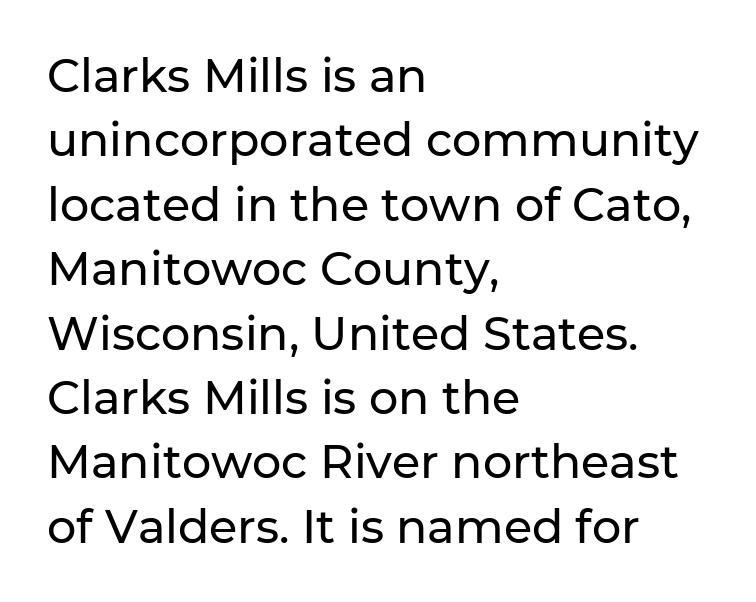
In terms of leading, this rendering sits right in the middle. These lines are rendered in a variable-pitch font. Where is the straight margin? On the left. The typography opts for an upright posture over an oblique one. Short note: letters normally spaced. Quick note: underline off.
